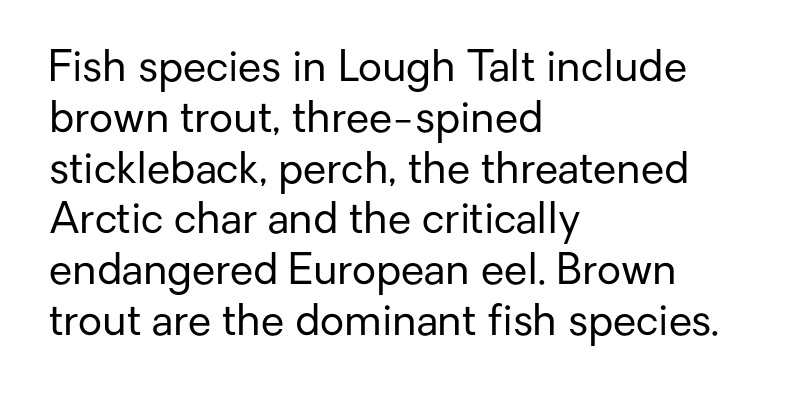
The image shows 42 px regular-weight sans-serif type, upright; set left-aligned, line spacing 1.21x, normal letter spacing, not underlined; low stroke contrast and a medium x-height.
